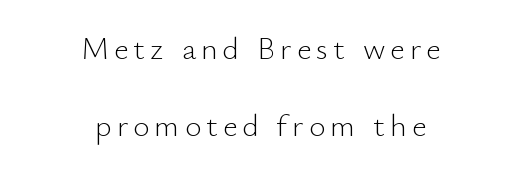
The image shows 31 px light sans-serif type, upright; set centered, loose line spacing (2.49x), not underlined; low stroke contrast and a small x-height.
